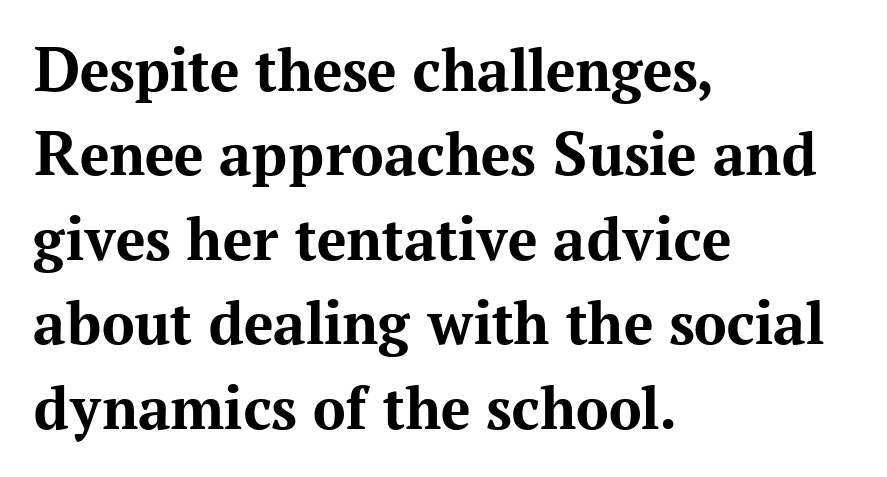
{"serif": "yes", "italic": "no", "bold": "yes", "weight": "bold", "width": "normal", "stroke_contrast": "medium", "x_height": "medium", "monospaced": "no", "underline": "no", "align": "left", "line_spacing": "normal", "line_spacing_ratio": 1.3, "letter_spacing": "normal", "letter_spacing_em": 0.0, "glyph_px": 65}
